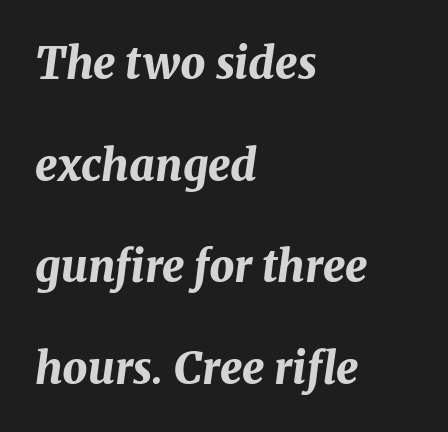
{"italic": "yes", "lean": "right", "slant_degrees": 8, "bold": "yes", "weight": "bold", "width": "normal", "stroke_contrast": "medium", "x_height": "medium", "monospaced": "no", "underline": "no", "align": "left", "line_spacing": "loose", "line_spacing_ratio": 2.31, "letter_spacing": "normal", "letter_spacing_em": 0.0, "glyph_px": 44}
